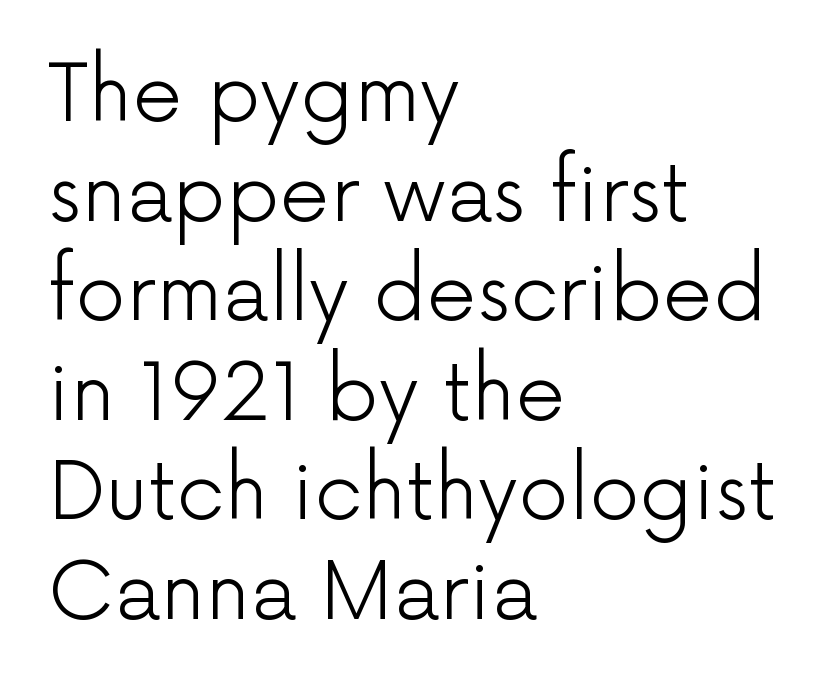
Q: Is the text bold? A: No.
Q: Is the text italic (slanted)? A: No, it is upright.
Q: Is the typeface a serif or a sans-serif typeface? A: Sans-serif.
Q: Is the text underlined? A: No.
Q: How is the paragraph aligned? A: Left-aligned.
Q: Is the spacing between letters normal or unusually wide? A: Normal.
Q: Is the spacing between lines tight, normal or loose? A: Normal.
Q: Width (condensed, normal, or wide)? A: Normal.
Q: Stroke contrast? A: Low.
Q: x-height? A: Medium.
Q: Monospaced? A: No.
